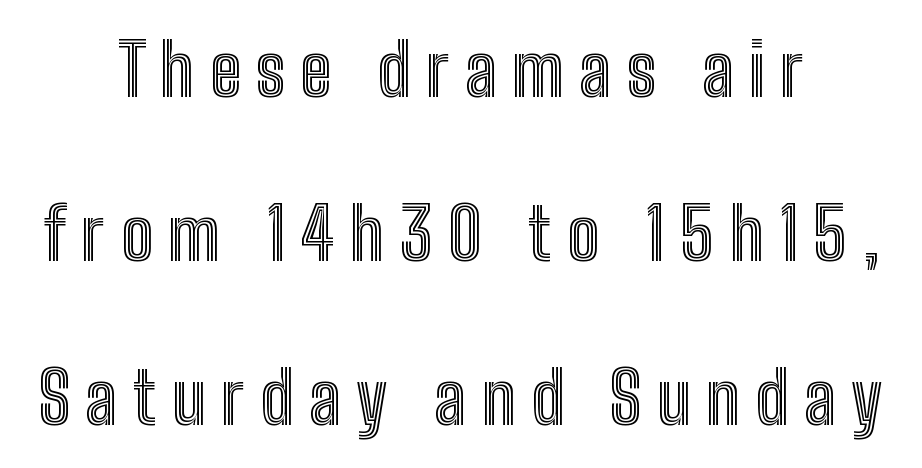
Is there much room between lines? Yes — plenty of vertical air separates them. Vertical strokes here are truly vertical. You could only call the tracking loose — the letters float apart. Letters rest on an invisible, unmarked baseline.
